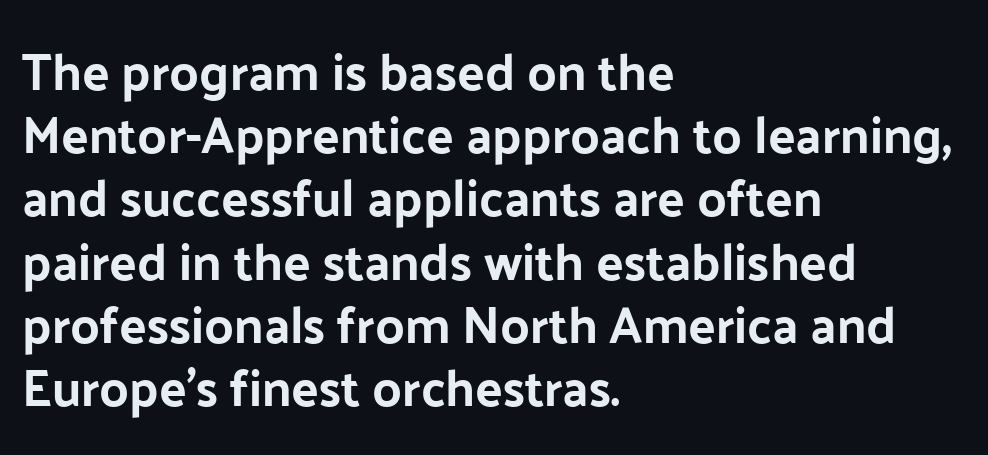
The image shows 51 px sans-serif type, upright; set left-aligned, line spacing 1.24x, normal letter spacing, not underlined; low stroke contrast and a medium x-height.
